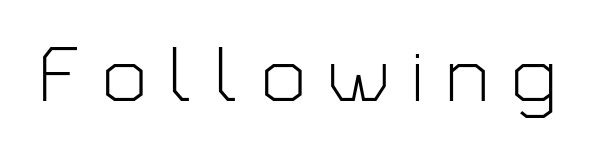
{"serif": "no", "italic": "no", "bold": "no", "weight": "light", "width": "normal", "stroke_contrast": "low", "x_height": "medium", "monospaced": "no", "underline": "no", "letter_spacing": "wide", "letter_spacing_em": 0.3, "glyph_px": 78}
